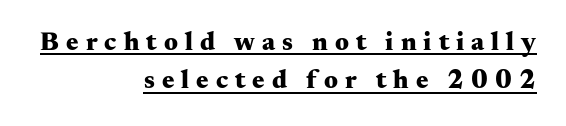
Q: Is the text bold? A: Yes.
Q: Is the text italic (slanted)? A: No, it is upright.
Q: Is the text underlined? A: Yes.
Q: How is the paragraph aligned? A: Right-aligned.
Q: Is the spacing between letters normal or unusually wide? A: Unusually wide.
Q: Is the spacing between lines tight, normal or loose? A: Normal.
